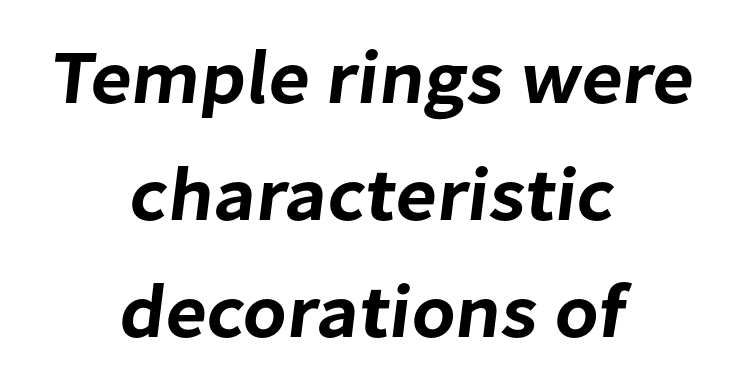
The image shows 76 px sans-serif type; set centered, normal line spacing (1.54x), normal letter spacing, not underlined; low stroke contrast and a medium x-height.
